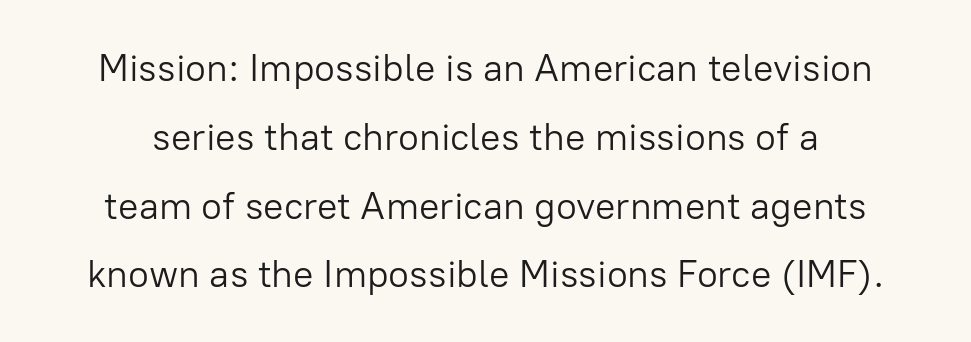
Q: Is the text bold? A: No.
Q: Is the text italic (slanted)? A: No, it is upright.
Q: Is the typeface a serif or a sans-serif typeface? A: Sans-serif.
Q: Is the text underlined? A: No.
Q: Is the spacing between letters normal or unusually wide? A: Normal.
Q: Width (condensed, normal, or wide)? A: Normal.
Q: Stroke contrast? A: Low.
Q: x-height? A: Medium.
Q: Monospaced? A: No.
